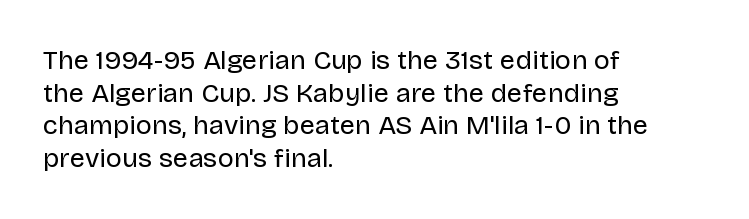
The image shows 27 px text type, upright; set left-aligned, line spacing 1.21x, normal letter spacing, not underlined.
